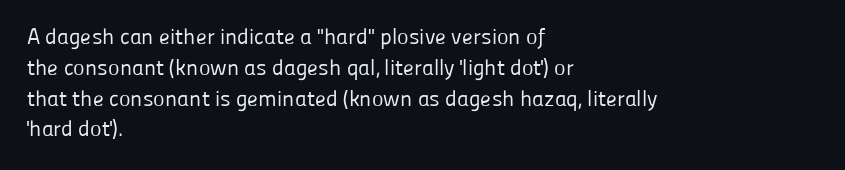
{"italic": "no", "bold": "no", "underline": "no", "align": "left", "line_spacing": "normal", "line_spacing_ratio": 1.4, "letter_spacing": "normal", "letter_spacing_em": 0.0, "glyph_px": 22}
